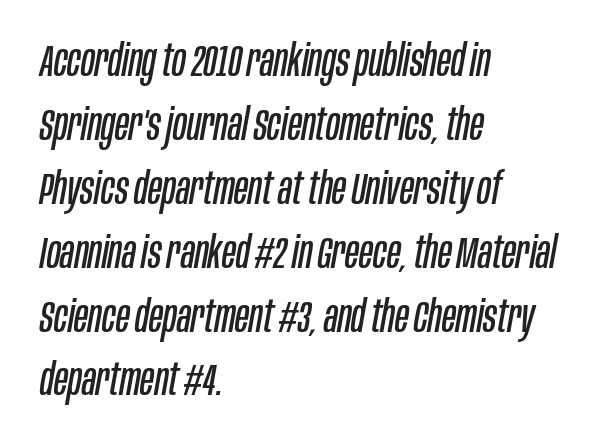
{"italic": "yes", "lean": "right", "slant_degrees": 10, "bold": "no", "weight": "regular", "width": "condensed", "stroke_contrast": "low", "x_height": "large", "monospaced": "no", "underline": "no", "align": "left", "line_spacing": "normal", "line_spacing_ratio": 1.42, "letter_spacing": "normal", "letter_spacing_em": 0.0, "glyph_px": 45}
